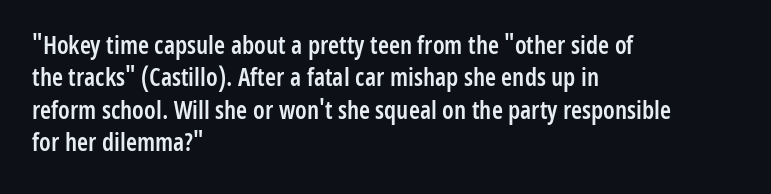
The image shows 25 px text type, upright; set left-aligned, normal line spacing (1.3x), normal letter spacing, not underlined.
